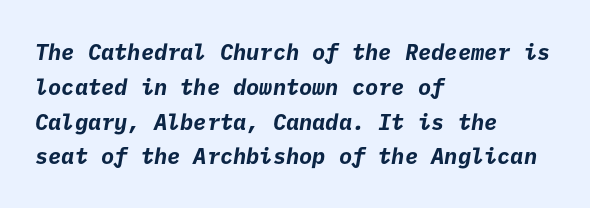
The image shows 22 px bold type; set left-aligned, normal line spacing (1.58x), normal letter spacing, not underlined.
